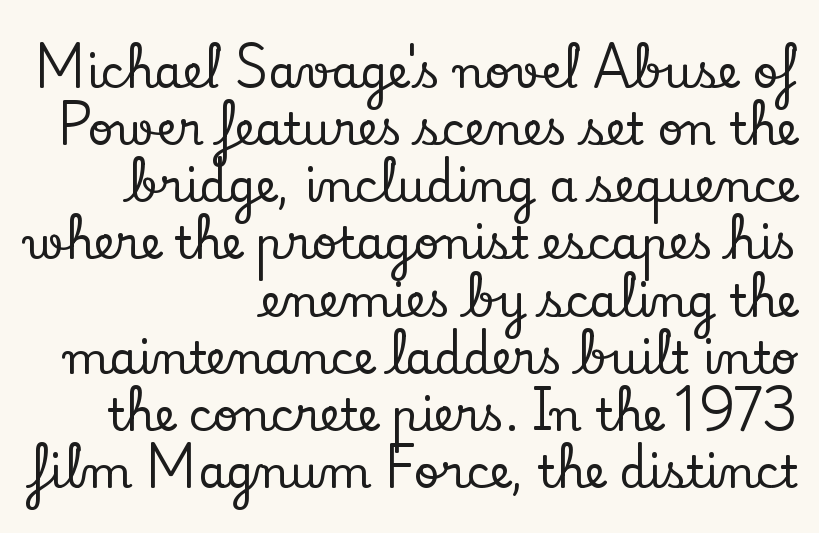
The image shows 45 px text type, upright; set right-aligned, normal line spacing (1.27x), normal letter spacing, not underlined; low stroke contrast and a small x-height.
